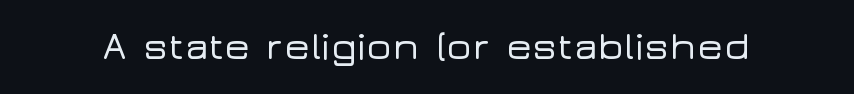
{"serif": "no", "italic": "no", "width": "wide", "stroke_contrast": "low", "x_height": "medium", "monospaced": "no", "underline": "no", "letter_spacing": "normal", "letter_spacing_em": 0.0, "glyph_px": 39}
